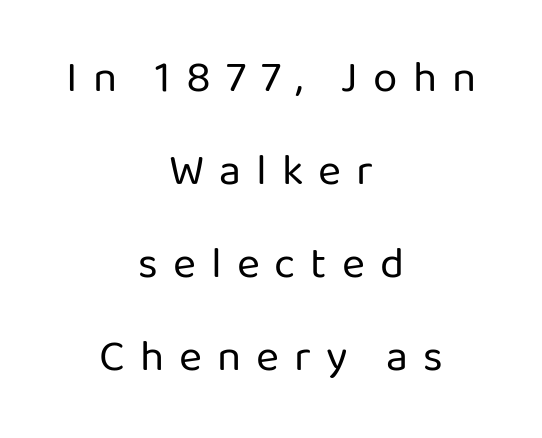
{"serif": "no", "italic": "no", "bold": "no", "weight": "regular", "width": "normal", "stroke_contrast": "low", "x_height": "medium", "monospaced": "no", "underline": "no", "align": "center", "line_spacing": "loose", "line_spacing_ratio": 2.11, "letter_spacing": "wide", "letter_spacing_em": 0.34, "glyph_px": 44}
